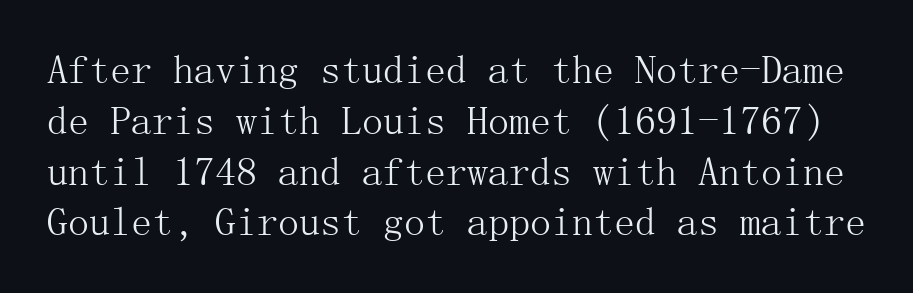
{"serif": "yes", "italic": "no", "bold": "no", "weight": "light", "width": "normal", "stroke_contrast": "medium", "x_height": "medium", "underline": "no", "line_spacing_ratio": 1.21, "letter_spacing": "normal", "letter_spacing_em": 0.0, "glyph_px": 42}
